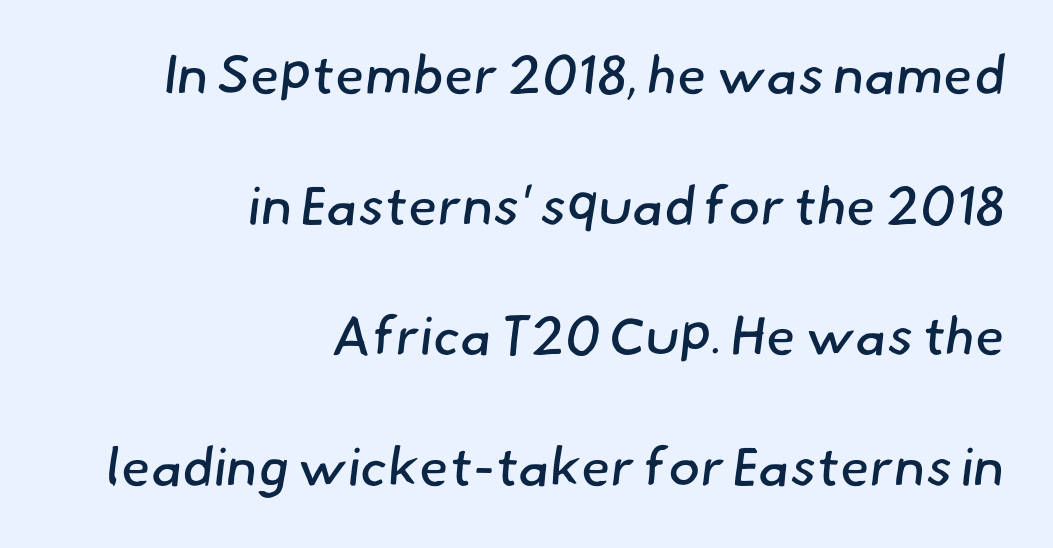
{"serif": "no", "bold": "no", "weight": "regular", "width": "normal", "stroke_contrast": "low", "x_height": "small", "monospaced": "no", "underline": "no", "align": "right", "line_spacing": "loose", "line_spacing_ratio": 2.42, "letter_spacing": "normal", "letter_spacing_em": 0.0, "glyph_px": 54}
